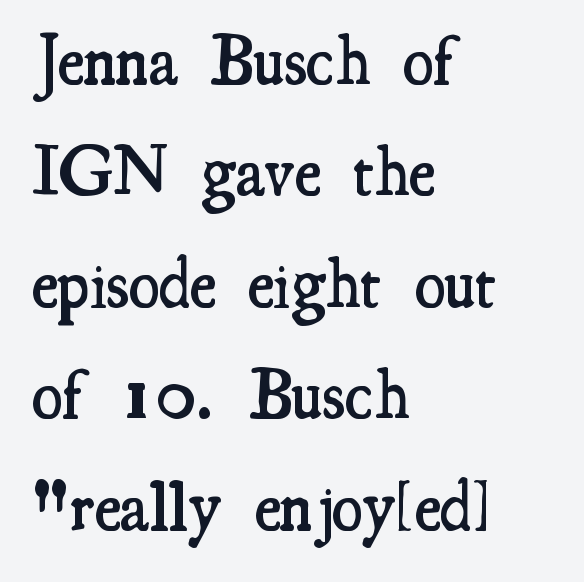
To sum up the face: it has serifs. Line beginnings align vertically; line endings do not. The block of text has a typical density, with ordinary space between rows. These lines carry some extra weight — a demibold, not a full bold. Think of a printed novel: that variable character pitch is what you see here.
